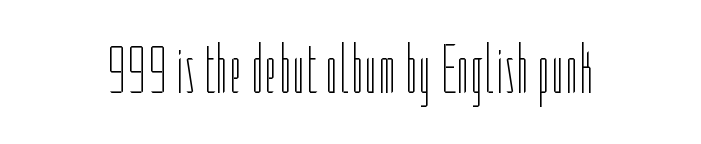
Q: Is the text bold? A: No.
Q: Is the text italic (slanted)? A: No, it is upright.
Q: Is the text underlined? A: No.
Q: Is the spacing between letters normal or unusually wide? A: Normal.
Q: Width (condensed, normal, or wide)? A: Condensed.
Q: Stroke contrast? A: Low.
Q: x-height? A: Medium.
Q: Monospaced? A: No.
